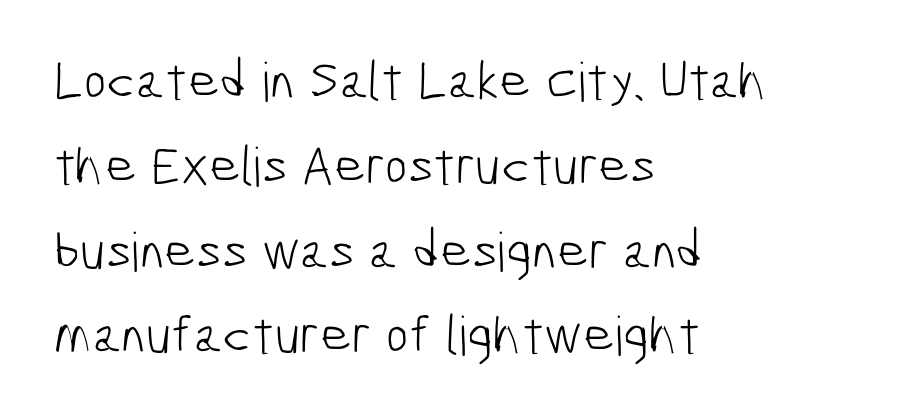
The image shows 54 px light, condensed sans-serif type; set left-aligned, normal line spacing (1.57x), normal letter spacing, not underlined; low stroke contrast and a medium x-height.
